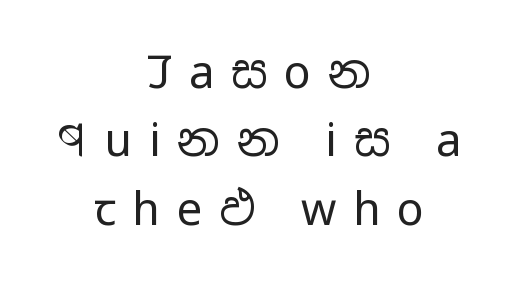
Q: Is the text bold? A: No.
Q: Is the text italic (slanted)? A: No, it is upright.
Q: Is the typeface a serif or a sans-serif typeface? A: Sans-serif.
Q: Is the text underlined? A: No.
Q: How is the paragraph aligned? A: Centered.
Q: Is the spacing between letters normal or unusually wide? A: Unusually wide.
Q: Is the spacing between lines tight, normal or loose? A: Normal.
Q: Width (condensed, normal, or wide)? A: Wide.
Q: Stroke contrast? A: Low.
Q: x-height? A: Medium.
Q: Monospaced? A: No.
